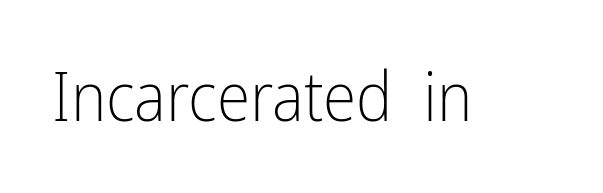
Each word holds together tightly as a unit, with standard inter-letter gaps. A roman cut, with each character standing at attention. Spacing verdict: proportional, widths tailored to each character. The zone under the glyphs is completely vacant. Stroke thickness stays within the range of a standard reading face or lighter.
